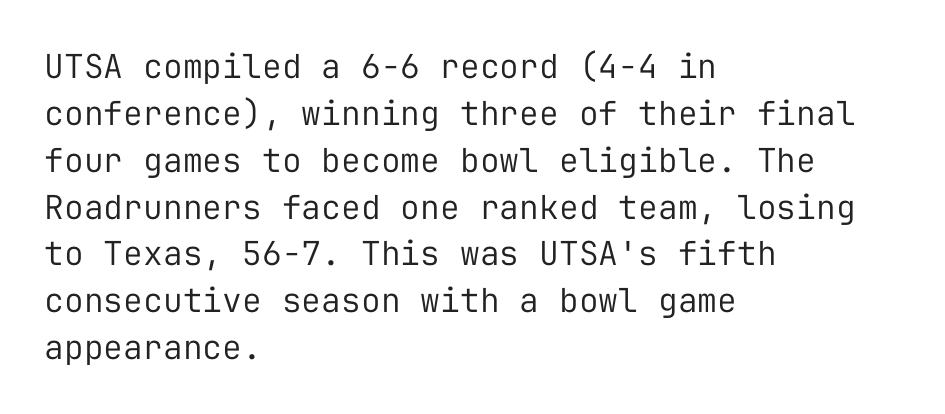
Serif or sans? Sans — the stroke terminals are bare. Looks like terminal output: every glyph gets an equal slot. No italicization has been applied; the sample stays upright. Teacher's note: observe the even left margin — that is flush-left alignment. What's the leading like? Ordinary, nothing unusual. Is the stroke heavy? The answer is a plain regular-or-lighter.
